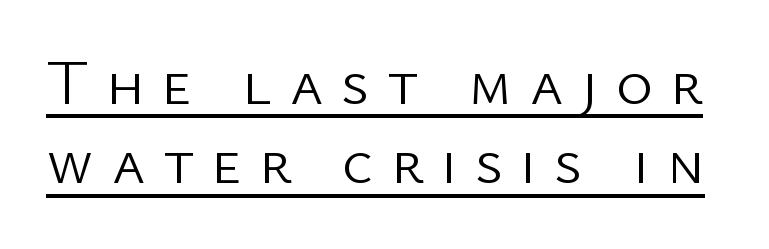
The image shows 63 px light sans-serif type, upright; set normal line spacing (1.26x), unusually wide letter spacing (+0.28 em), underlined; low stroke contrast and a medium x-height.
